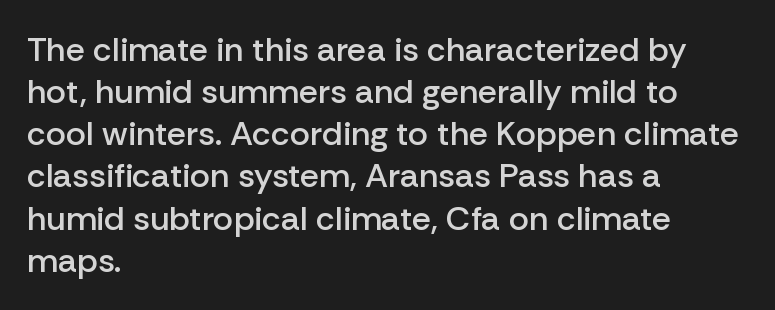
Caption: semibold face, moderately heavy strokes. Nope, not italic — everything's standing straight. This sample has the flowing, uneven cadence of proportional lettering. Tracking value appears to be zero — textbook default spacing.
